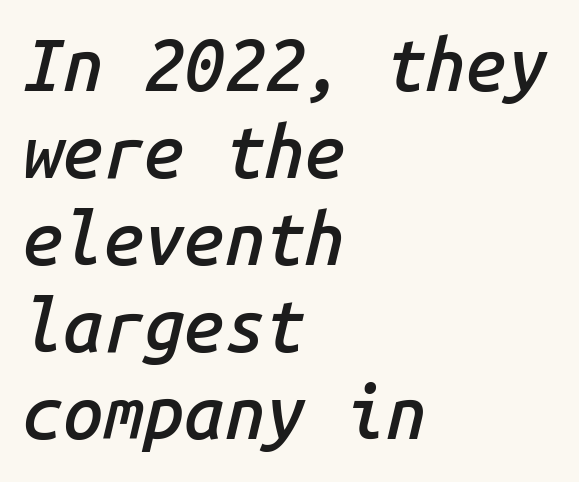
Q: Is the text bold? A: Semi-bold.
Q: Is the text italic (slanted)? A: Yes, it leans right by about 14 degrees.
Q: Is the text underlined? A: No.
Q: How is the paragraph aligned? A: Left-aligned.
Q: Is the spacing between letters normal or unusually wide? A: Normal.
Q: Width (condensed, normal, or wide)? A: Normal.
Q: Stroke contrast? A: Low.
Q: x-height? A: Medium.
Q: Monospaced? A: Yes.
